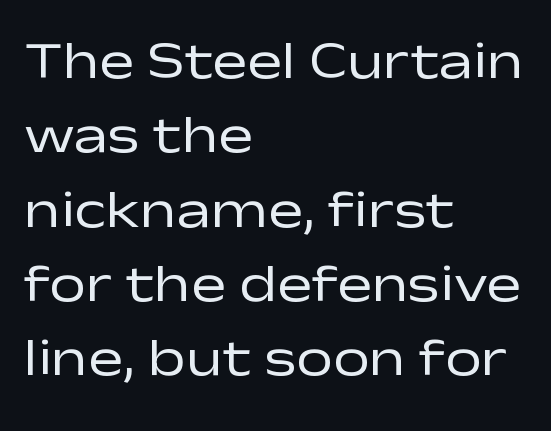
The image shows 52 px regular-weight, wide sans-serif type, upright; set left-aligned, normal line spacing (1.43x), normal letter spacing, not underlined; low stroke contrast and a medium x-height.
